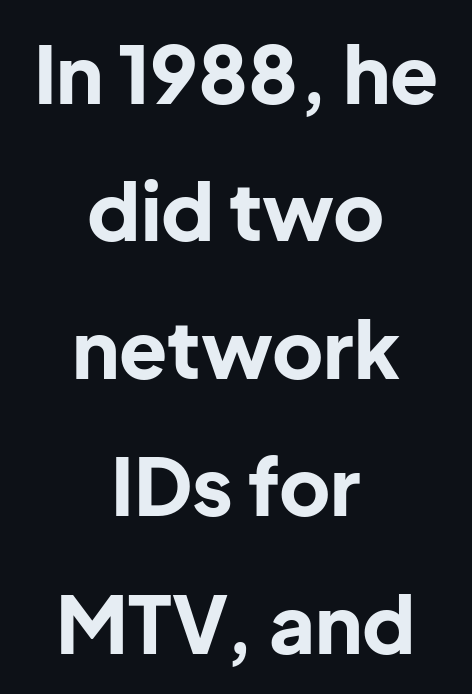
The image shows 79 px bold sans-serif type, upright; set centered, line spacing 1.74x, normal letter spacing, not underlined; low stroke contrast and a medium x-height.
